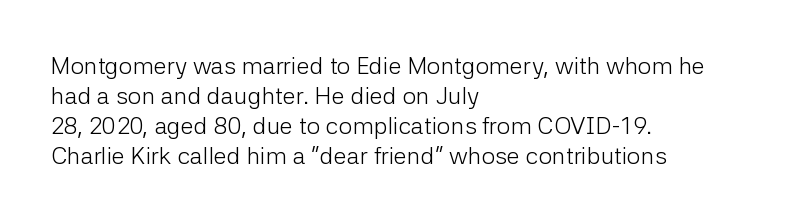
The image shows 24 px text type, upright; set left-aligned, normal line spacing (1.25x), normal letter spacing, not underlined.
